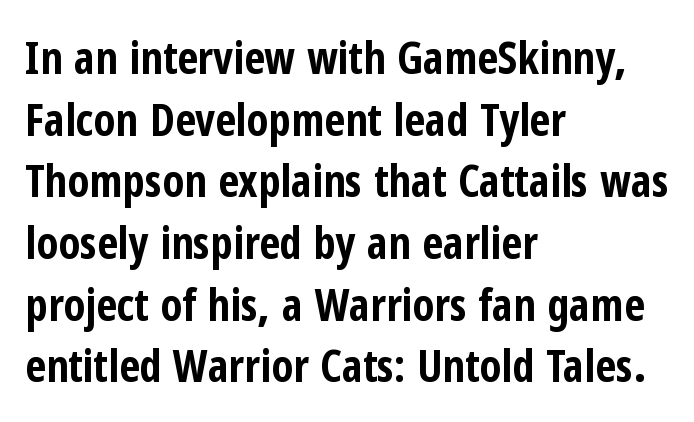
{"serif": "no", "italic": "no", "bold": "yes", "weight": "bold", "width": "condensed", "stroke_contrast": "low", "x_height": "medium", "monospaced": "no", "underline": "no", "align": "left", "line_spacing": "normal", "line_spacing_ratio": 1.37, "letter_spacing": "normal", "letter_spacing_em": 0.0, "glyph_px": 45}
